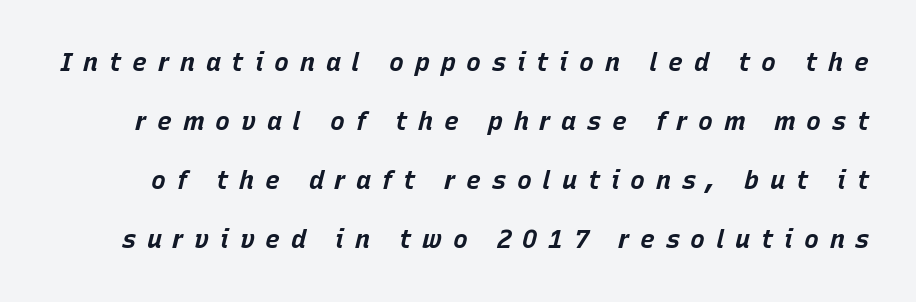
The baseline area is clear. Heavy-handed strokes throughout: this text is bold. You could only call the tracking loose — the letters float apart. Horizontal bands of white between lines are thick stripes.
